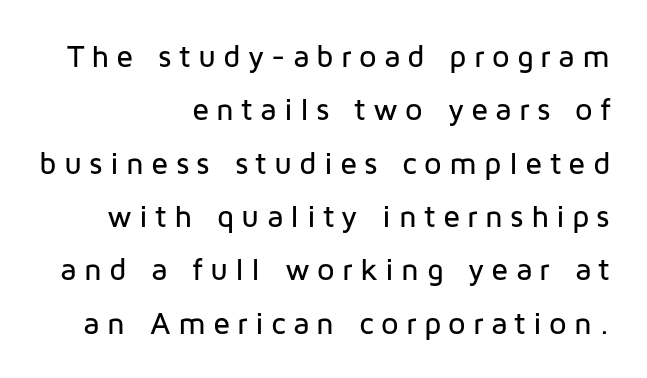
Q: Is the text italic (slanted)? A: No, it is upright.
Q: Is the typeface a serif or a sans-serif typeface? A: Sans-serif.
Q: Is the text underlined? A: No.
Q: How is the paragraph aligned? A: Right-aligned.
Q: Is the spacing between letters normal or unusually wide? A: Unusually wide.
Q: Width (condensed, normal, or wide)? A: Normal.
Q: Stroke contrast? A: Low.
Q: x-height? A: Medium.
Q: Monospaced? A: No.
